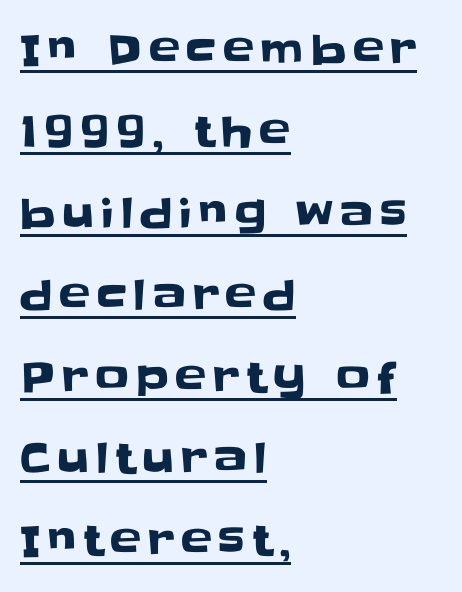
A typesetter would call this leading open, well beyond the default. Are there feet on the stems? There aren't — it's a sans. A student would call this left alignment; a typographer would say flush left, rag right. The rendering uses natural spacing where letterforms have individual widths. Compared with undecorated copy, this sample adds a rule below the words.
